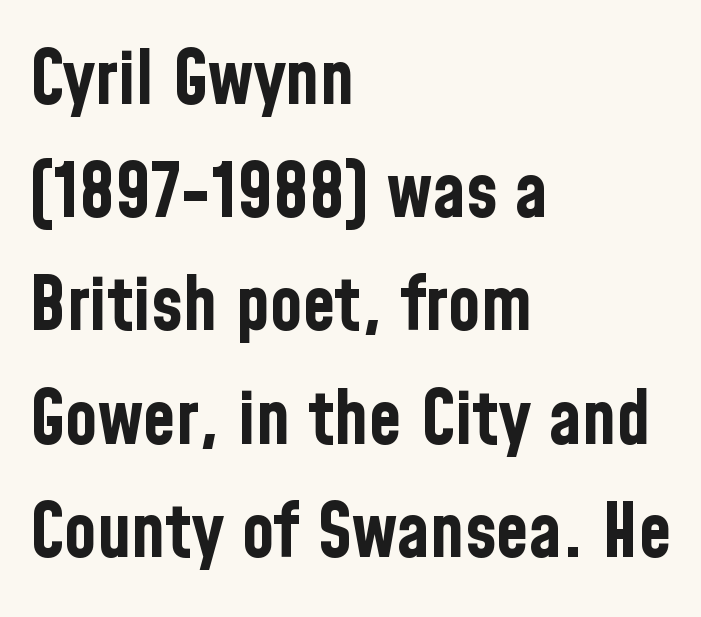
Honestly, the letter spacing is just normal — you wouldn't notice it. Check under the words: just untouched page. The passage shown is typeset with a sans-serif family. This sample has the flowing, uneven cadence of proportional lettering. Is there much room between lines? A standard amount, neither cramped nor airy. The letters stand straight up with perfectly vertical stems.
